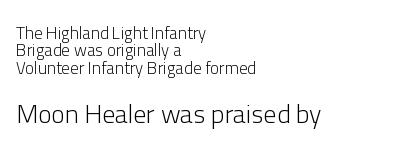
The image shows 26 px text type, upright; set left-aligned, tight line spacing (1.02x), normal letter spacing, not underlined; the second (bottom) block is 1.53x larger.
